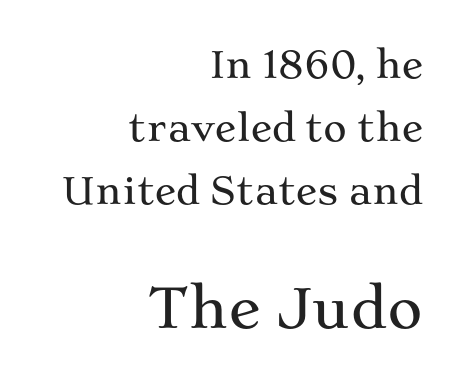
{"serif": "yes", "italic": "no", "width": "wide", "stroke_contrast": "medium", "x_height": "medium", "monospaced": "no", "underline": "no", "align": "right", "line_spacing_ratio": 1.75, "letter_spacing": "normal", "letter_spacing_em": 0.0, "larger_block": "second", "size_ratio": 1.5, "glyph_px": 54}
